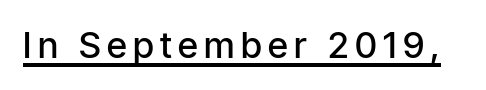
Q: Is the text bold? A: Semi-bold.
Q: Is the text italic (slanted)? A: No, it is upright.
Q: Is the typeface a serif or a sans-serif typeface? A: Sans-serif.
Q: Is the text underlined? A: Yes.
Q: Width (condensed, normal, or wide)? A: Condensed.
Q: Stroke contrast? A: Low.
Q: x-height? A: Medium.
Q: Monospaced? A: No.
